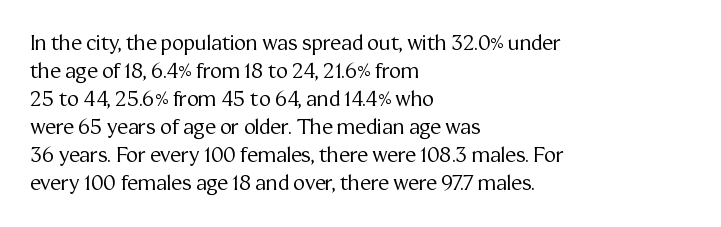
The image shows 20 px text type, upright; set left-aligned, normal line spacing (1.4x), normal letter spacing, not underlined.
